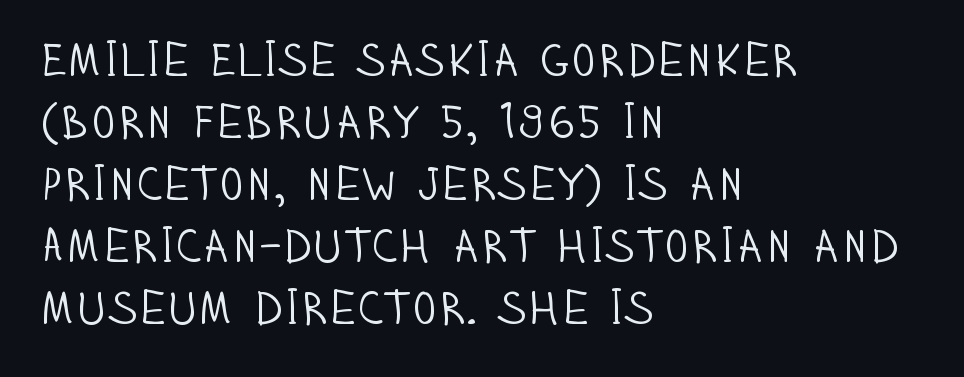
The letters stand upright; this is a roman face. How would I describe the line gaps? Plain and ordinary. Letters have the restrained weight of plain body copy at most. Is this a sans? Yes — the strokes have no serifs. A typesetter would call this proportional, since set widths differ per character.
